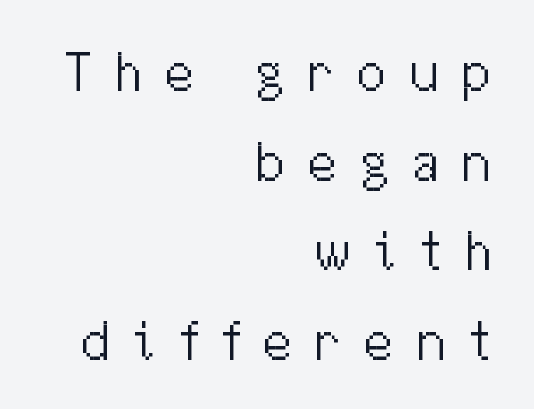
{"serif": "no", "italic": "no", "bold": "no", "weight": "light", "width": "normal", "stroke_contrast": "medium", "x_height": "medium", "monospaced": "no", "underline": "no", "align": "right", "line_spacing": "normal", "line_spacing_ratio": 1.63, "letter_spacing": "wide", "letter_spacing_em": 0.39, "glyph_px": 55}
